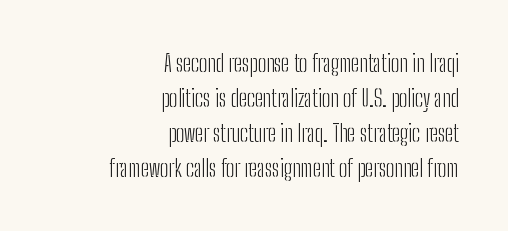
Q: Is the text bold? A: No.
Q: Is the text italic (slanted)? A: No, it is upright.
Q: Is the text underlined? A: No.
Q: How is the paragraph aligned? A: Right-aligned.
Q: Is the spacing between letters normal or unusually wide? A: Normal.
Q: Is the spacing between lines tight, normal or loose? A: Normal.
